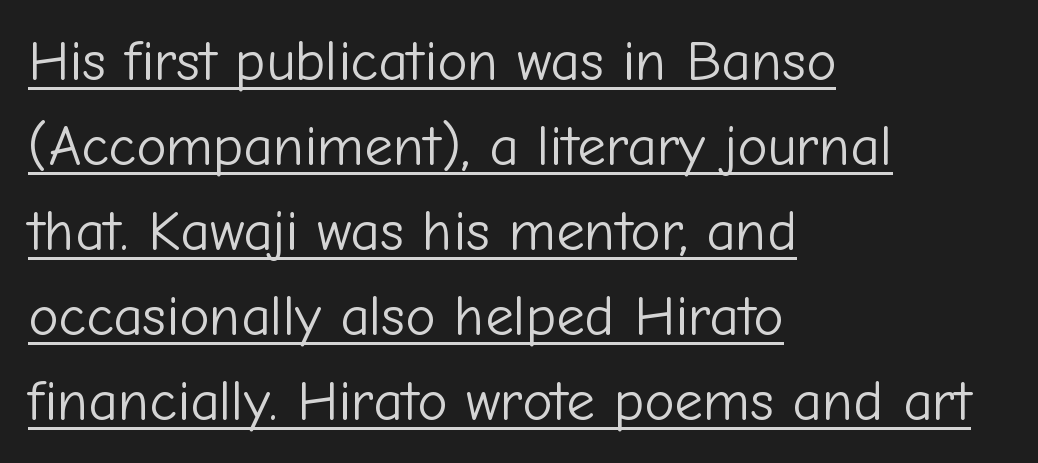
These lines are composed in type without serifs. Reading down the block, your eye returns to a fixed left position each line. Regular leading. Italic? Not at all — the glyphs are vertical. Decoration check: the copy is underlined. No letter is thick-stroked: the sample isn't bold.
